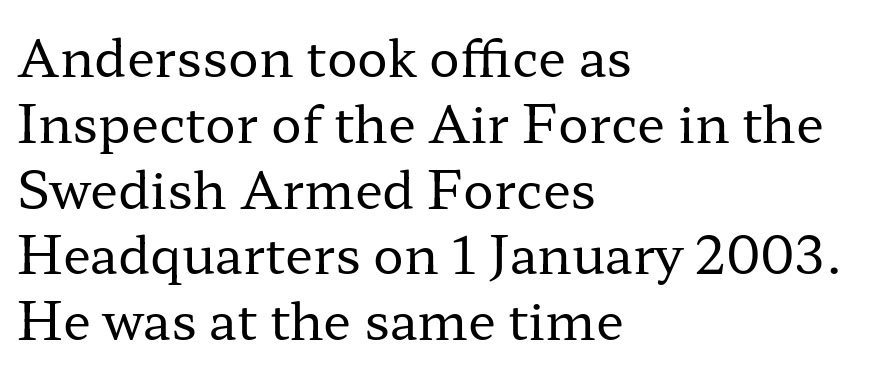
The image shows 51 px regular-weight, wide serif type, upright; set left-aligned, normal line spacing (1.29x), normal letter spacing, not underlined; low stroke contrast and a medium x-height.
